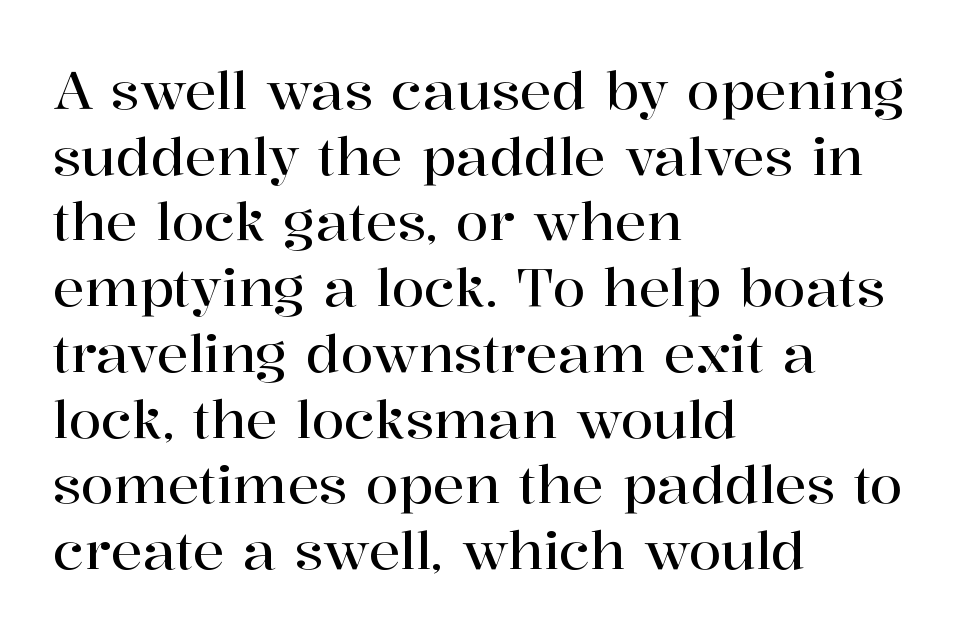
The paragraph shown leans on its left margin. Spacing verdict: proportional, widths tailored to each character. This sample uses a serif face. A roman cut, with each character standing at attention.
